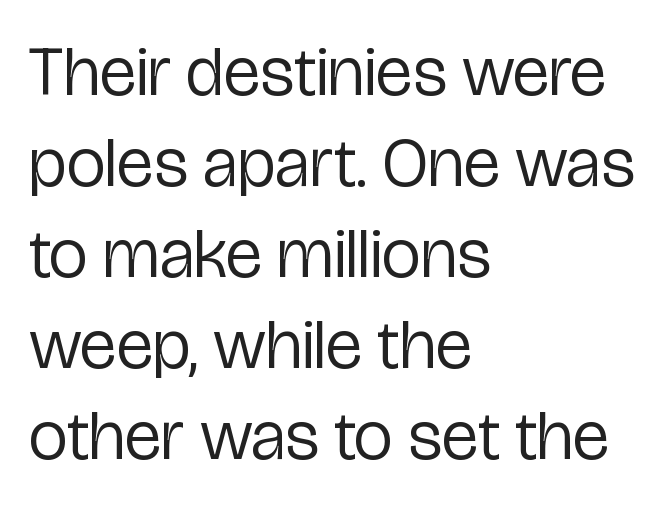
Q: Is the text bold? A: No.
Q: Is the text italic (slanted)? A: No, it is upright.
Q: Is the typeface a serif or a sans-serif typeface? A: Sans-serif.
Q: Is the text underlined? A: No.
Q: How is the paragraph aligned? A: Left-aligned.
Q: Is the spacing between letters normal or unusually wide? A: Normal.
Q: Is the spacing between lines tight, normal or loose? A: Normal.
Q: Width (condensed, normal, or wide)? A: Condensed.
Q: Stroke contrast? A: Low.
Q: x-height? A: Medium.
Q: Monospaced? A: No.
